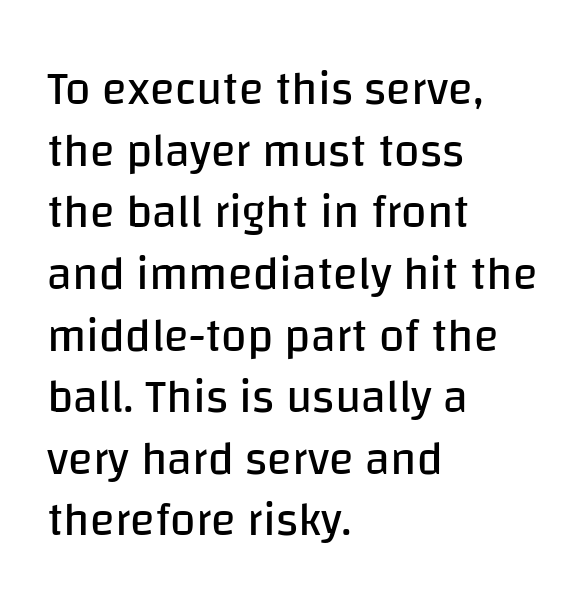
Q: Is the text bold? A: No.
Q: Is the text italic (slanted)? A: No, it is upright.
Q: Is the typeface a serif or a sans-serif typeface? A: Sans-serif.
Q: Is the text underlined? A: No.
Q: How is the paragraph aligned? A: Left-aligned.
Q: Is the spacing between letters normal or unusually wide? A: Normal.
Q: Is the spacing between lines tight, normal or loose? A: Normal.
Q: Width (condensed, normal, or wide)? A: Normal.
Q: Stroke contrast? A: Low.
Q: x-height? A: Large.
Q: Monospaced? A: No.
